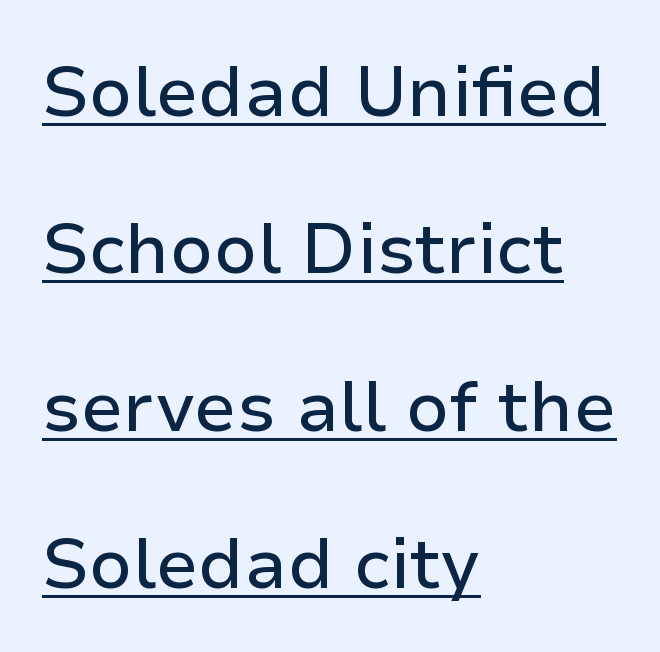
Every stem runs plumb, perpendicular to the baseline. The letters advance in unequal steps, a hallmark of proportional type. The horizontal fit of the characters is conventional and even. How would I describe the line gaps? Wide and relaxed. Notice how a bar underscores the lettering throughout. Unlike a traditional serif, this face leaves its strokes unadorned.
